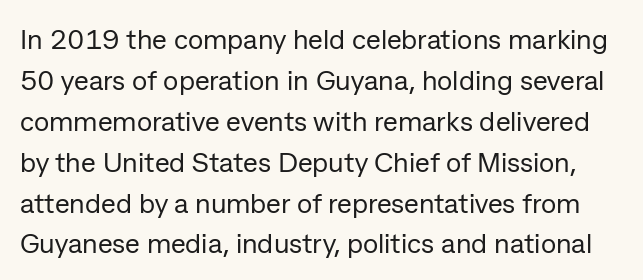
Nope, no serifs anywhere on these letters. This block has exactly the height ordinary leading produces. Compared with a typical body face, this is equally light or lighter still. Is this a fixed-width face? No — the glyphs have proportional, varying widths. Observe the ordinary spacing: letters are neighbours, not strangers.
